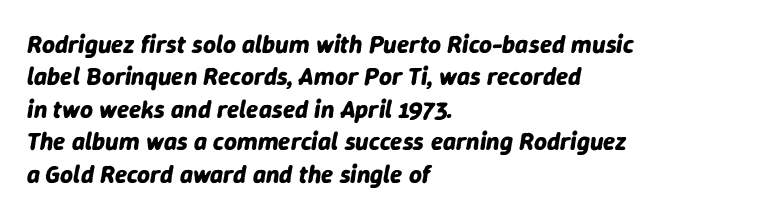
Q: Is the text bold? A: Yes.
Q: Is the text italic (slanted)? A: Yes, it leans right by about 9 degrees.
Q: Is the text underlined? A: No.
Q: How is the paragraph aligned? A: Left-aligned.
Q: Is the spacing between letters normal or unusually wide? A: Normal.
Q: Is the spacing between lines tight, normal or loose? A: Normal.
